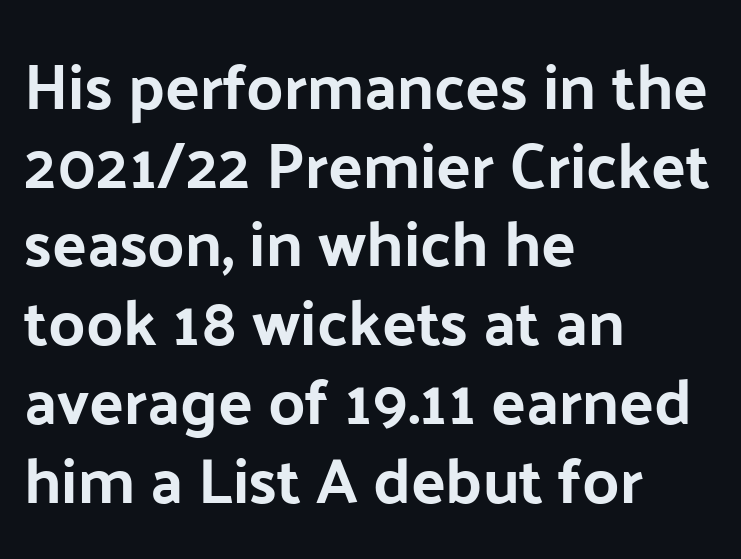
The image shows 64 px bold sans-serif type, upright; set left-aligned, line spacing 1.23x, normal letter spacing, not underlined; low stroke contrast and a medium x-height.
